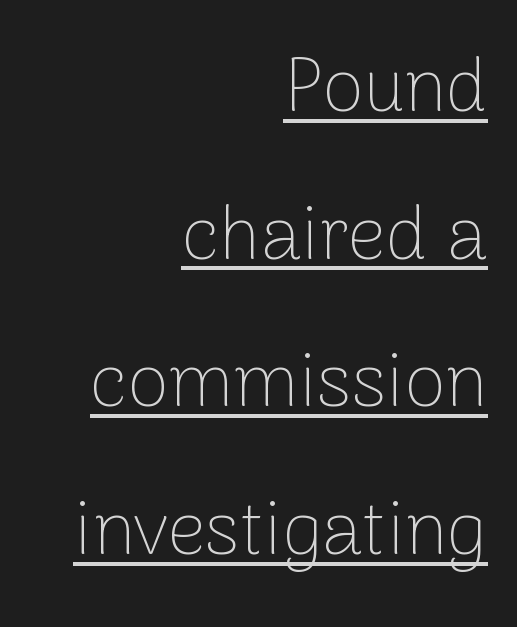
Q: Is the text bold? A: No.
Q: Is the text italic (slanted)? A: No, it is upright.
Q: Is the typeface a serif or a sans-serif typeface? A: Sans-serif.
Q: Is the text underlined? A: Yes.
Q: How is the paragraph aligned? A: Right-aligned.
Q: Is the spacing between letters normal or unusually wide? A: Normal.
Q: Is the spacing between lines tight, normal or loose? A: Loose.
Q: Width (condensed, normal, or wide)? A: Normal.
Q: Stroke contrast? A: Low.
Q: x-height? A: Medium.
Q: Monospaced? A: No.
